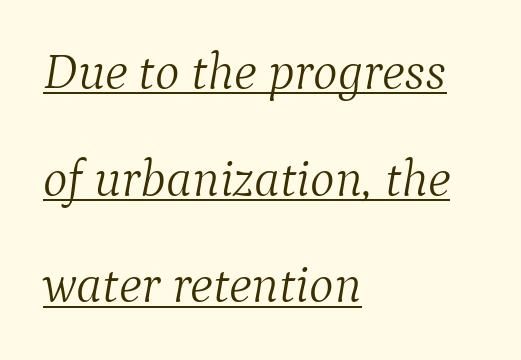
Q: Is the text bold? A: No.
Q: Is the text italic (slanted)? A: Yes, it leans right by about 9 degrees.
Q: Is the typeface a serif or a sans-serif typeface? A: Serif.
Q: Is the text underlined? A: Yes.
Q: How is the paragraph aligned? A: Left-aligned.
Q: Is the spacing between letters normal or unusually wide? A: Normal.
Q: Is the spacing between lines tight, normal or loose? A: Loose.
Q: Width (condensed, normal, or wide)? A: Normal.
Q: Stroke contrast? A: Medium.
Q: x-height? A: Medium.
Q: Monospaced? A: No.
